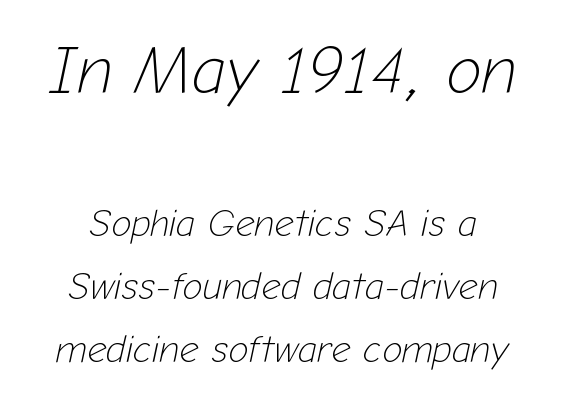
{"italic": "yes", "lean": "right", "slant_degrees": 12, "bold": "no", "weight": "light", "width": "normal", "stroke_contrast": "low", "x_height": "medium", "monospaced": "no", "underline": "no", "line_spacing": "normal", "line_spacing_ratio": 1.66, "letter_spacing": "normal", "letter_spacing_em": 0.0, "larger_block": "first", "size_ratio": 1.76, "glyph_px": 67}
